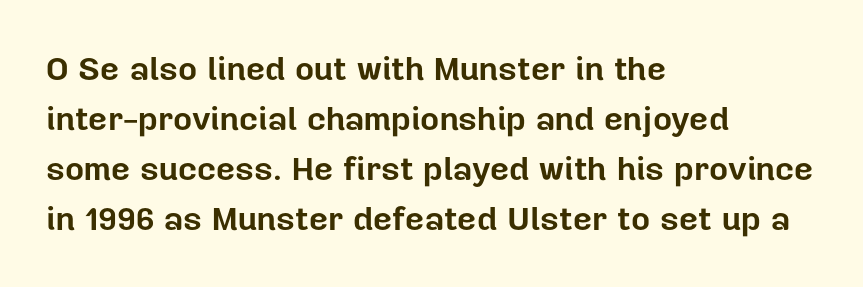
Any mark beneath the type? The region is blank. Posture: upright roman. Caption: standard tracking, unaltered. A typesetter would label this face a sans. Regular leading.
